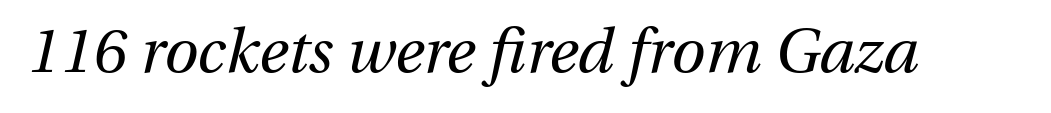
{"italic": "yes", "lean": "right", "slant_degrees": 13, "bold": "no", "weight": "regular", "width": "normal", "stroke_contrast": "medium", "x_height": "medium", "monospaced": "no", "underline": "no", "letter_spacing": "normal", "letter_spacing_em": 0.0, "glyph_px": 62}
